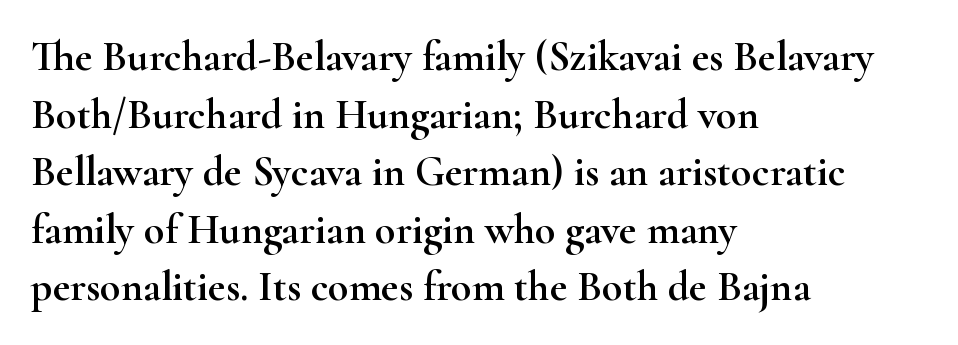
{"serif": "yes", "italic": "no", "width": "wide", "stroke_contrast": "high", "x_height": "small", "monospaced": "no", "underline": "no", "align": "left", "line_spacing": "normal", "line_spacing_ratio": 1.37, "letter_spacing": "normal", "letter_spacing_em": 0.0, "glyph_px": 42}
